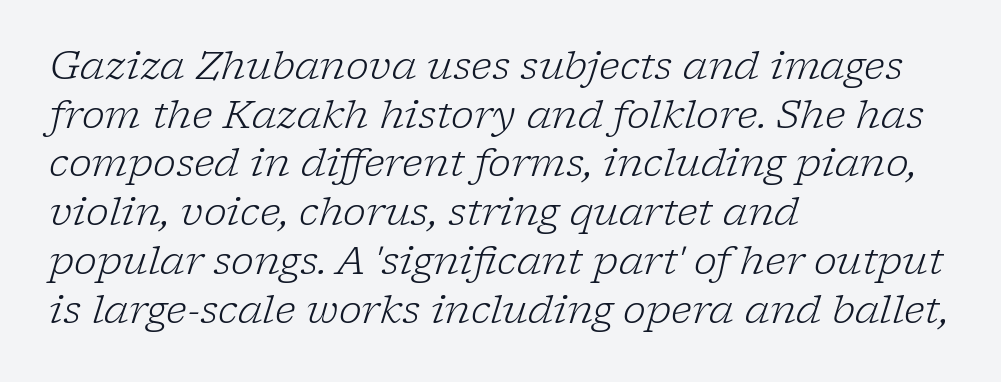
You can tell from the footed stems that serif type was used. Compared with ordinary roman type, these characters are visibly tilted. Here the designer chose a conventional face with non-uniform glyph widths. Line spacing here is normal. Compared with a centered layout, this one pins lines to the left instead.
